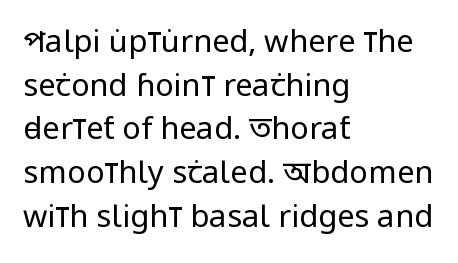
Q: Is the text bold? A: No.
Q: Is the text italic (slanted)? A: No, it is upright.
Q: Is the typeface a serif or a sans-serif typeface? A: Sans-serif.
Q: Is the text underlined? A: No.
Q: How is the paragraph aligned? A: Left-aligned.
Q: Is the spacing between letters normal or unusually wide? A: Normal.
Q: Is the spacing between lines tight, normal or loose? A: Normal.
Q: Width (condensed, normal, or wide)? A: Condensed.
Q: Stroke contrast? A: Low.
Q: x-height? A: Large.
Q: Monospaced? A: No.
